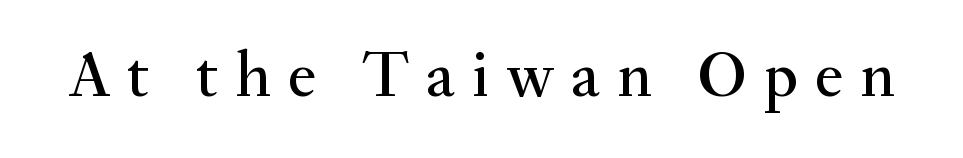
Q: Is the text italic (slanted)? A: No, it is upright.
Q: Is the typeface a serif or a sans-serif typeface? A: Serif.
Q: Is the text underlined? A: No.
Q: Is the spacing between letters normal or unusually wide? A: Unusually wide.
Q: Width (condensed, normal, or wide)? A: Normal.
Q: Stroke contrast? A: Medium.
Q: x-height? A: Small.
Q: Monospaced? A: No.
